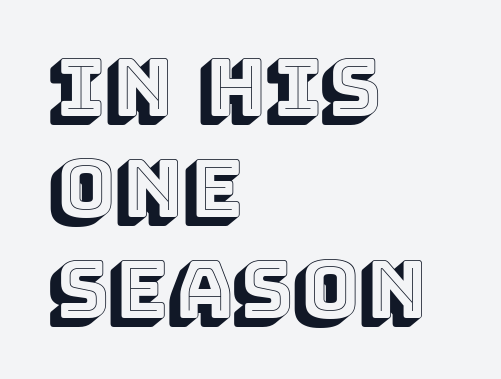
The image shows 79 px text type, upright; set left-aligned, normal line spacing (1.28x), normal letter spacing, not underlined; a large x-height.
